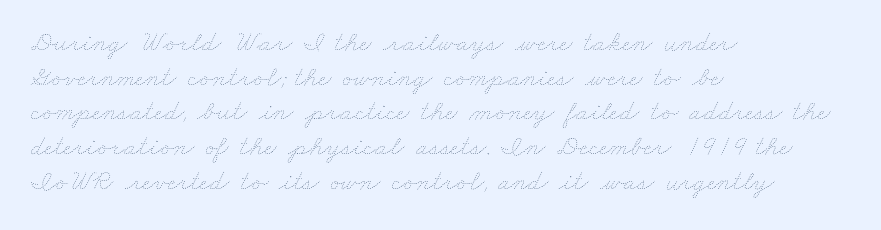
{"bold": "no", "weight": "thin", "width": "wide", "stroke_contrast": "low", "x_height": "small", "monospaced": "no", "underline": "no", "align": "left", "line_spacing_ratio": 1.24, "letter_spacing": "normal", "letter_spacing_em": 0.0, "glyph_px": 28}
